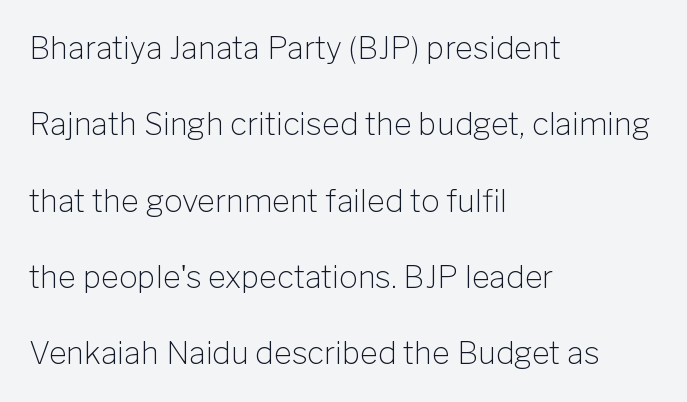
{"serif": "no", "italic": "no", "bold": "no", "weight": "light", "width": "normal", "stroke_contrast": "low", "x_height": "medium", "monospaced": "no", "underline": "no", "align": "left", "line_spacing": "loose", "line_spacing_ratio": 2.46, "letter_spacing": "normal", "letter_spacing_em": 0.0, "glyph_px": 31}
